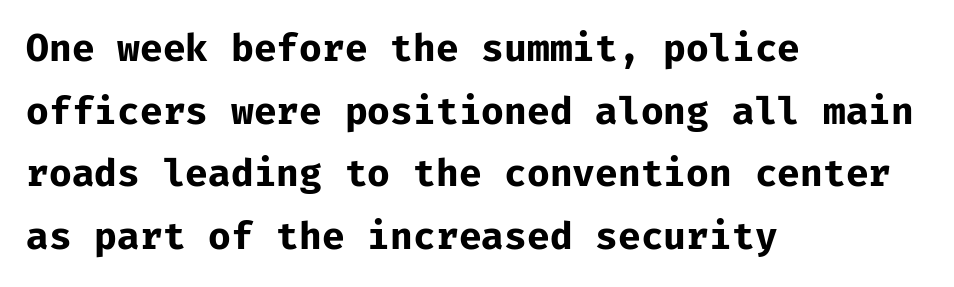
{"serif": "no", "italic": "no", "bold": "yes", "weight": "bold", "width": "normal", "stroke_contrast": "low", "x_height": "medium", "monospaced": "yes", "underline": "no", "align": "left", "line_spacing": "normal", "line_spacing_ratio": 1.69, "letter_spacing": "normal", "letter_spacing_em": 0.0, "glyph_px": 37}
